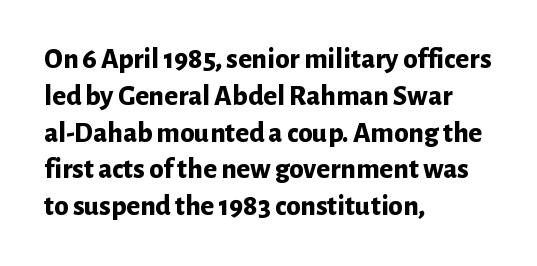
Honestly, there is no underline to notice here at all. Every character sits straight up, as roman type does. Spacing verdict: proportional, widths tailored to each character. Between one letter and the next there's only the usual sliver of space. Strokes here are thick enough to call this a true bold. Each letter's strokes conclude bluntly, with no projecting serifs.
